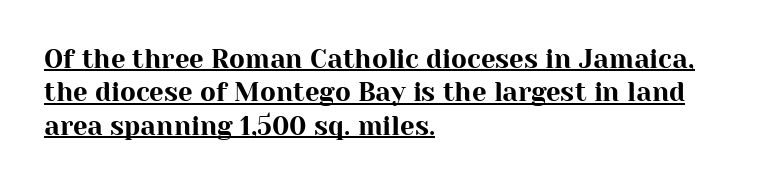
Q: Is the text italic (slanted)? A: No, it is upright.
Q: Is the text underlined? A: Yes.
Q: How is the paragraph aligned? A: Left-aligned.
Q: Is the spacing between letters normal or unusually wide? A: Normal.
Q: Is the spacing between lines tight, normal or loose? A: Normal.
